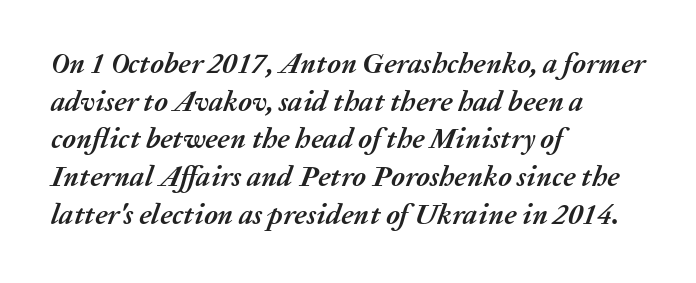
The image shows 29 px semibold type, italic (leaning right); set left-aligned, normal line spacing (1.3x), normal letter spacing, not underlined; medium stroke contrast and a medium x-height.
